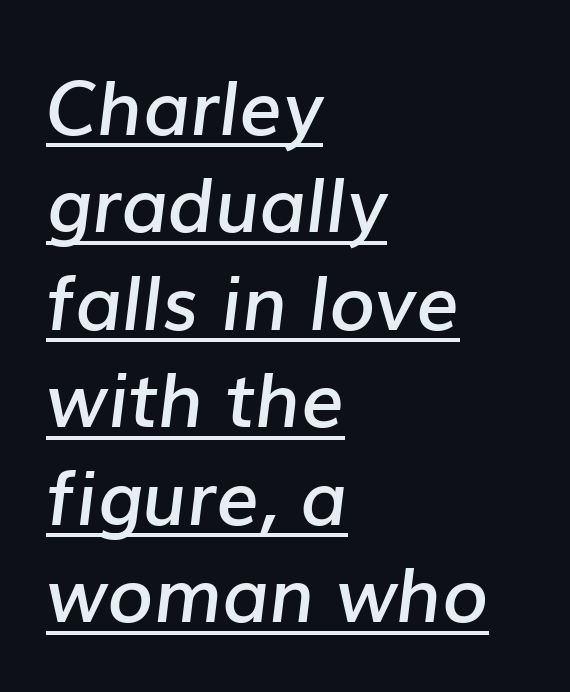
This sample uses plain, unmodified letter spacing. These lines are rendered in a variable-pitch font. Quick note: interline space is typical. Quick note: underline on. Yep, that's italic — everything's leaning.
